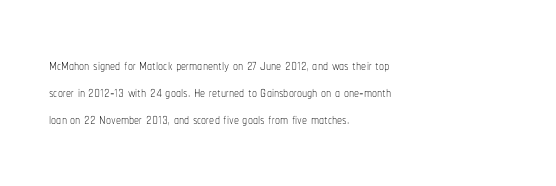
{"italic": "no", "bold": "no", "underline": "no", "align": "left", "line_spacing": "normal", "line_spacing_ratio": 1.35, "letter_spacing": "normal", "letter_spacing_em": 0.0, "glyph_px": 20}
